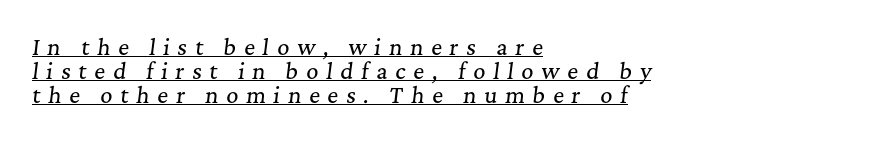
The image shows 21 px text type, italic (leaning right); set left-aligned, tight line spacing (1.15x), unusually wide letter spacing (+0.37 em), underlined.
